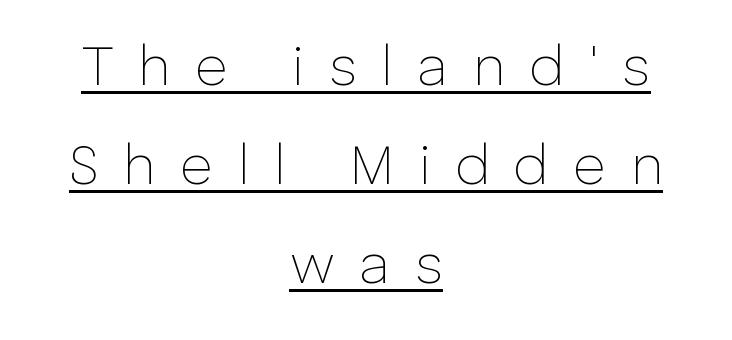
{"serif": "no", "italic": "no", "bold": "no", "weight": "thin", "width": "normal", "stroke_contrast": "low", "x_height": "medium", "monospaced": "no", "underline": "yes", "align": "center", "line_spacing_ratio": 1.77, "letter_spacing": "wide", "letter_spacing_em": 0.44, "glyph_px": 56}
